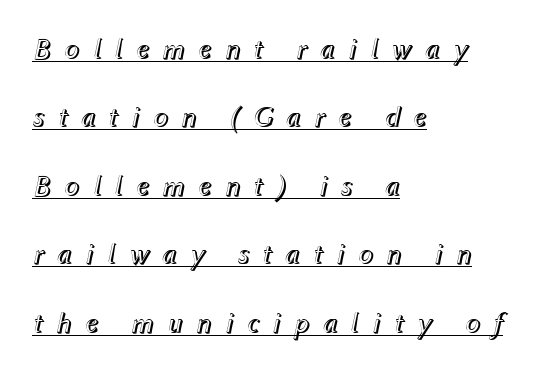
{"italic": "yes", "lean": "right", "slant_degrees": 12, "width": "normal", "x_height": "medium", "monospaced": "no", "underline": "yes", "align": "left", "line_spacing": "loose", "line_spacing_ratio": 2.36, "letter_spacing": "wide", "letter_spacing_em": 0.43, "glyph_px": 29}
